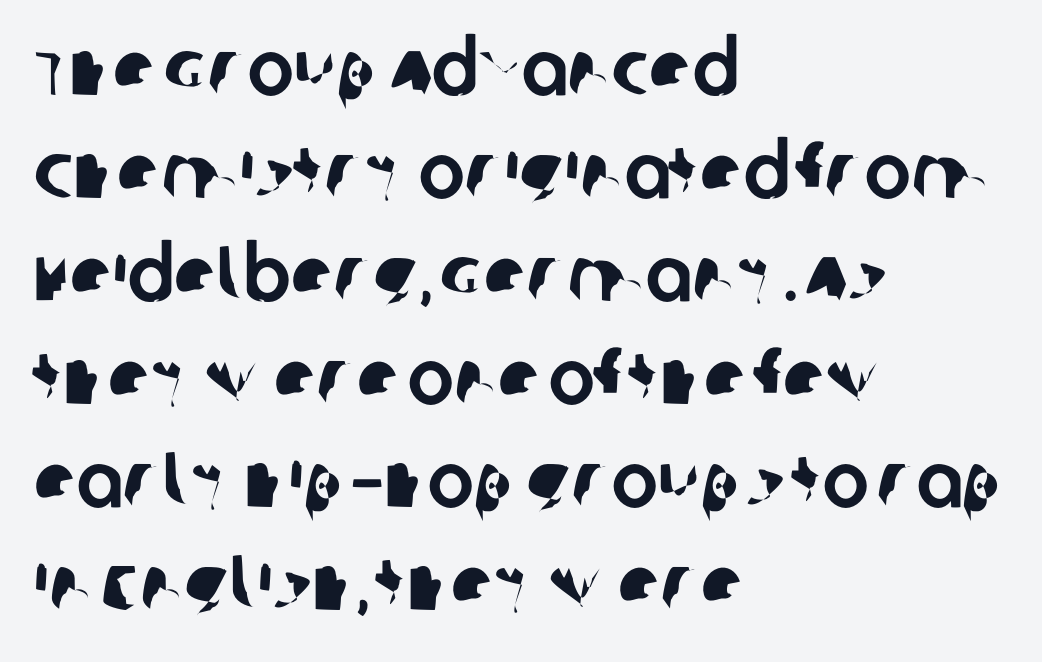
Q: Is the typeface a serif or a sans-serif typeface? A: Sans-serif.
Q: Is the text underlined? A: No.
Q: How is the paragraph aligned? A: Left-aligned.
Q: Is the spacing between letters normal or unusually wide? A: Normal.
Q: Is the spacing between lines tight, normal or loose? A: Normal.
Q: Width (condensed, normal, or wide)? A: Normal.
Q: Stroke contrast? A: Low.
Q: x-height? A: Large.
Q: Monospaced? A: No.
